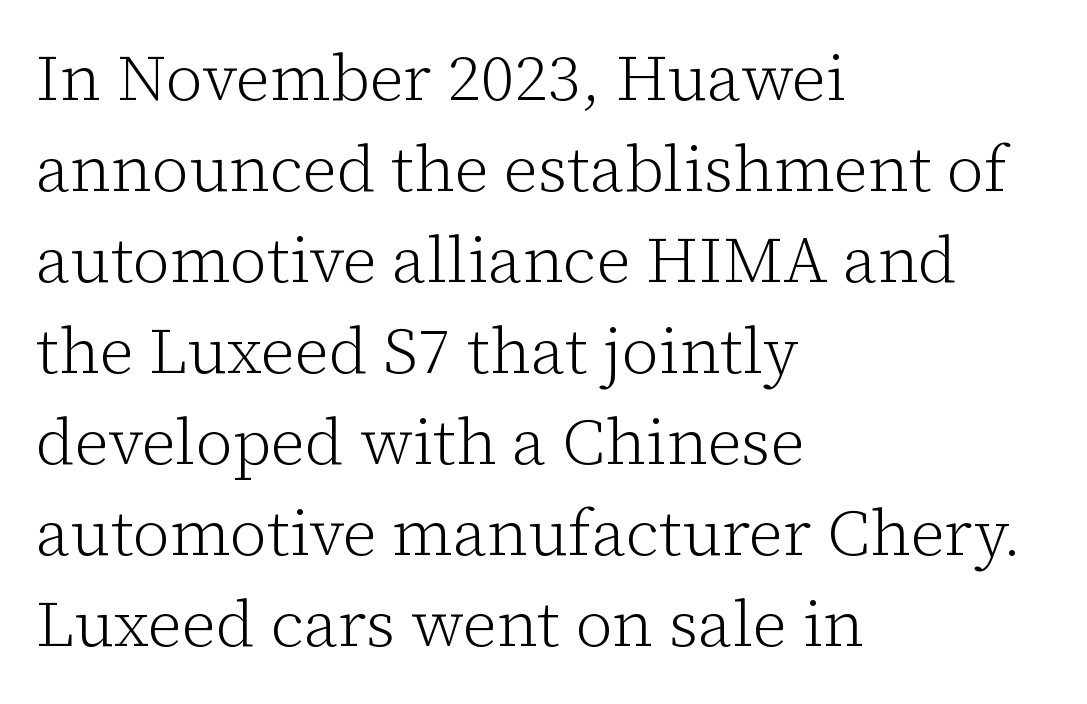
{"serif": "yes", "italic": "no", "bold": "no", "weight": "light", "width": "normal", "stroke_contrast": "low", "x_height": "medium", "monospaced": "no", "underline": "no", "align": "left", "line_spacing": "normal", "line_spacing_ratio": 1.4, "letter_spacing": "normal", "letter_spacing_em": 0.0, "glyph_px": 65}
